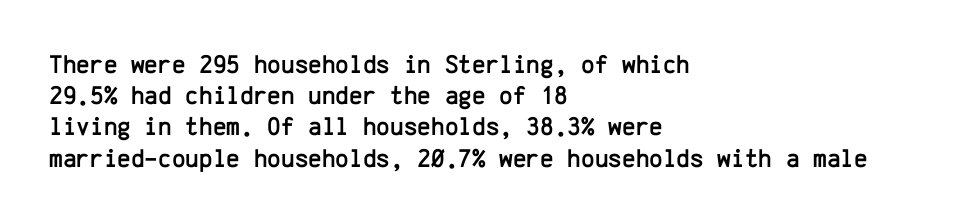
The image shows 26 px text type, upright; set left-aligned, line spacing 1.2x, normal letter spacing, not underlined.
